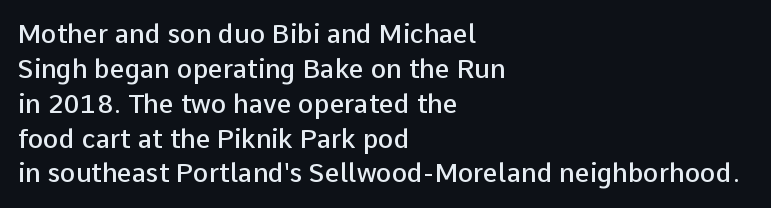
Q: Is the text bold? A: Semi-bold.
Q: Is the text italic (slanted)? A: No, it is upright.
Q: Is the text underlined? A: No.
Q: How is the paragraph aligned? A: Left-aligned.
Q: Is the spacing between letters normal or unusually wide? A: Normal.
Q: Is the spacing between lines tight, normal or loose? A: Normal.
